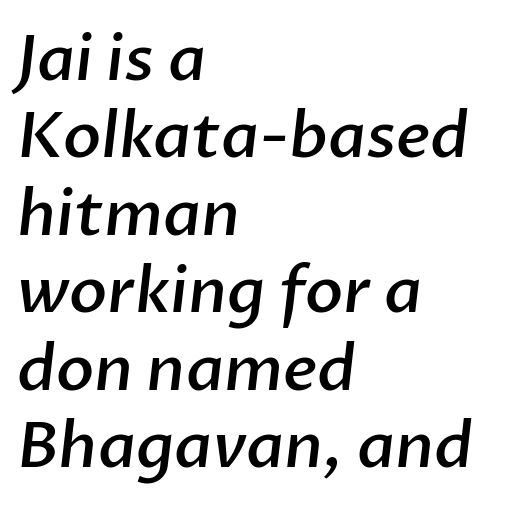
The image shows 63 px semibold sans-serif type; set left-aligned, line spacing 1.23x, normal letter spacing, not underlined; low stroke contrast and a medium x-height.
